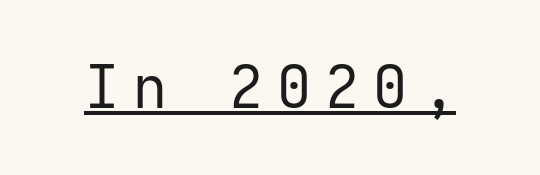
The image shows 59 px regular-weight sans-serif type, upright, monospaced; set unusually wide letter spacing (+0.24 em), underlined; low stroke contrast and a medium x-height.
